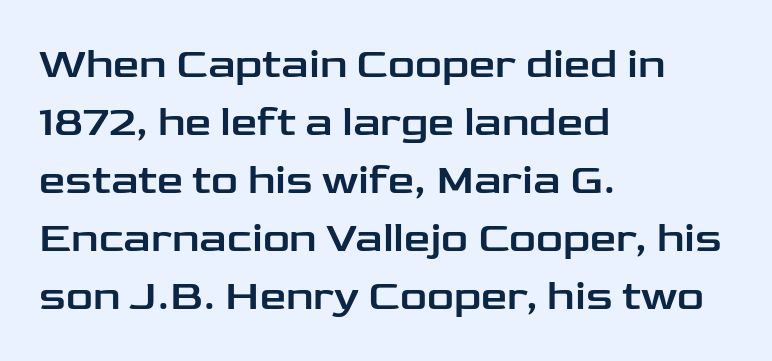
You can tell it's not italic because the verticals are truly vertical. Quick note: underline off. Regarding leading, the lines here are spaced in the standard way. Letter spacing: default. Looks like regular typesetting: each glyph gets only the width it needs. The letters carry no serifs — their stems end cleanly without finishing strokes.
